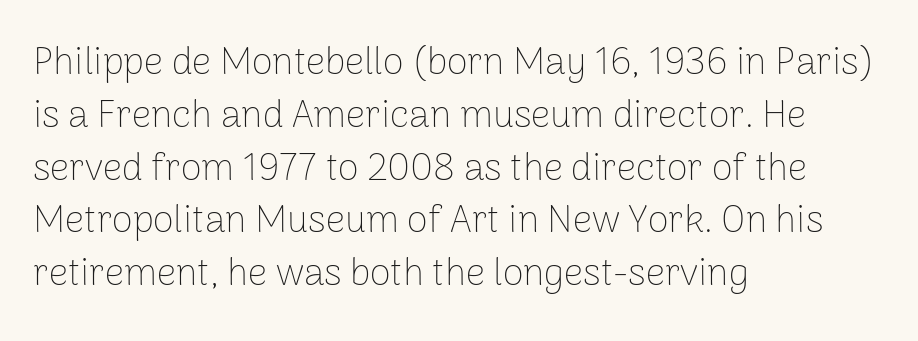
{"serif": "no", "italic": "no", "bold": "no", "weight": "thin", "width": "normal", "stroke_contrast": "low", "x_height": "medium", "monospaced": "no", "underline": "no", "align": "left", "line_spacing": "normal", "line_spacing_ratio": 1.39, "letter_spacing": "normal", "letter_spacing_em": 0.0, "glyph_px": 38}
